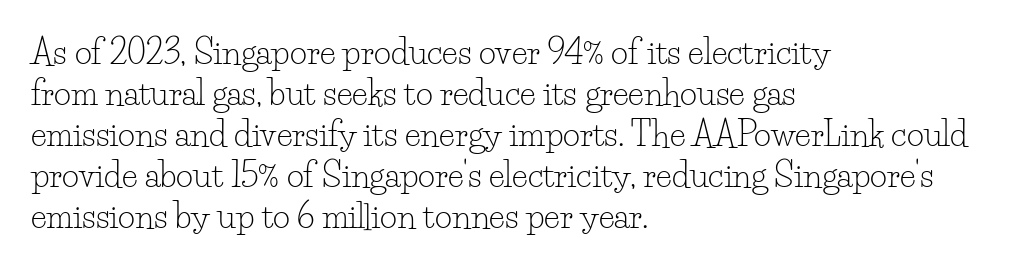
The image shows 33 px light serif type, upright; set left-aligned, line spacing 1.24x, normal letter spacing, not underlined; low stroke contrast and a small x-height.
